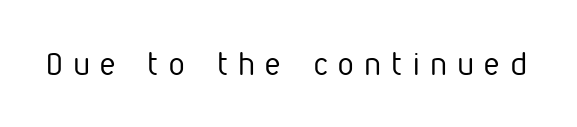
Q: Is the text bold? A: No.
Q: Is the text italic (slanted)? A: No, it is upright.
Q: Is the typeface a serif or a sans-serif typeface? A: Sans-serif.
Q: Is the text underlined? A: No.
Q: Is the spacing between letters normal or unusually wide? A: Unusually wide.
Q: Width (condensed, normal, or wide)? A: Condensed.
Q: Stroke contrast? A: Low.
Q: x-height? A: Medium.
Q: Monospaced? A: No.
